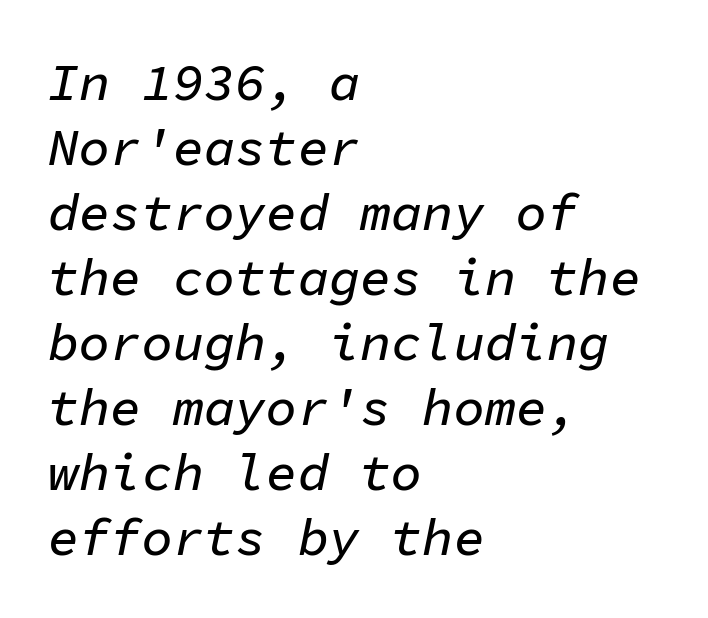
Q: Is the text italic (slanted)? A: Yes, it leans right by about 11 degrees.
Q: Is the text underlined? A: No.
Q: How is the paragraph aligned? A: Left-aligned.
Q: Is the spacing between letters normal or unusually wide? A: Normal.
Q: Is the spacing between lines tight, normal or loose? A: Normal.
Q: Width (condensed, normal, or wide)? A: Normal.
Q: Stroke contrast? A: Low.
Q: x-height? A: Medium.
Q: Monospaced? A: Yes.
